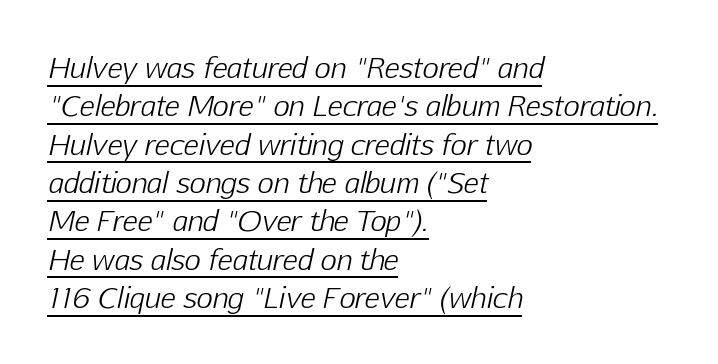
Q: Is the text bold? A: No.
Q: Is the text italic (slanted)? A: Yes, it leans right by about 12 degrees.
Q: Is the text underlined? A: Yes.
Q: How is the paragraph aligned? A: Left-aligned.
Q: Is the spacing between letters normal or unusually wide? A: Normal.
Q: Is the spacing between lines tight, normal or loose? A: Normal.
Q: Width (condensed, normal, or wide)? A: Normal.
Q: Stroke contrast? A: Low.
Q: x-height? A: Medium.
Q: Monospaced? A: No.
